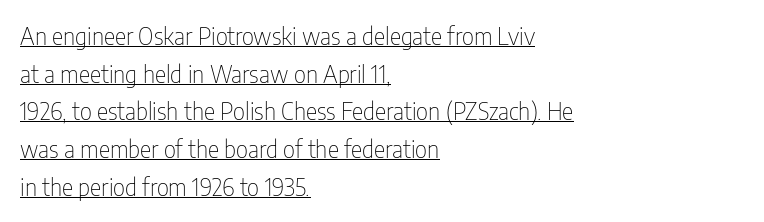
The image shows 24 px text type, upright; set left-aligned, normal line spacing (1.57x), normal letter spacing, underlined.
